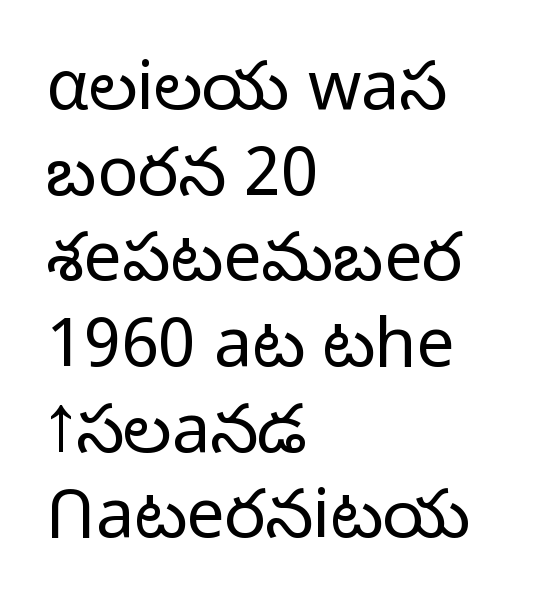
{"serif": "no", "italic": "no", "bold": "no", "weight": "light", "width": "normal", "stroke_contrast": "low", "x_height": "medium", "monospaced": "no", "underline": "no", "align": "left", "line_spacing": "normal", "line_spacing_ratio": 1.26, "letter_spacing": "normal", "letter_spacing_em": 0.0, "glyph_px": 68}
